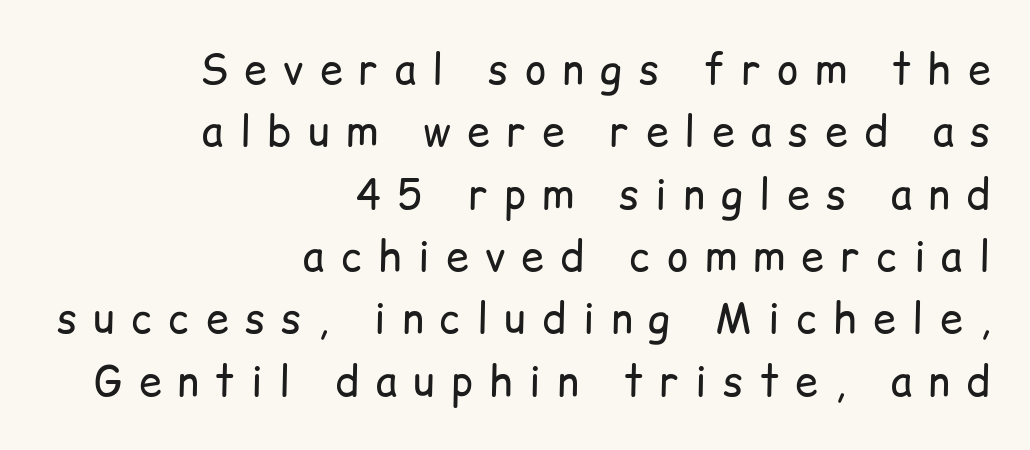
The image shows 41 px regular-weight sans-serif type, upright; set right-aligned, normal line spacing (1.52x), unusually wide letter spacing (+0.4 em), not underlined; low stroke contrast and a medium x-height.
